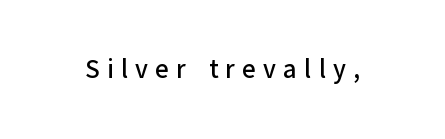
{"italic": "no", "underline": "no", "letter_spacing": "wide", "letter_spacing_em": 0.28, "glyph_px": 26}
